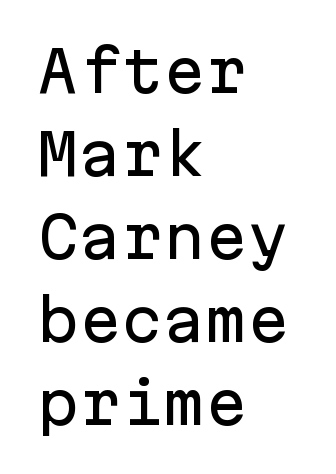
Q: Is the text italic (slanted)? A: No, it is upright.
Q: Is the typeface a serif or a sans-serif typeface? A: Sans-serif.
Q: Is the text underlined? A: No.
Q: How is the paragraph aligned? A: Left-aligned.
Q: Is the spacing between letters normal or unusually wide? A: Normal.
Q: Is the spacing between lines tight, normal or loose? A: Normal.
Q: Width (condensed, normal, or wide)? A: Normal.
Q: Stroke contrast? A: Low.
Q: x-height? A: Medium.
Q: Monospaced? A: Yes.
